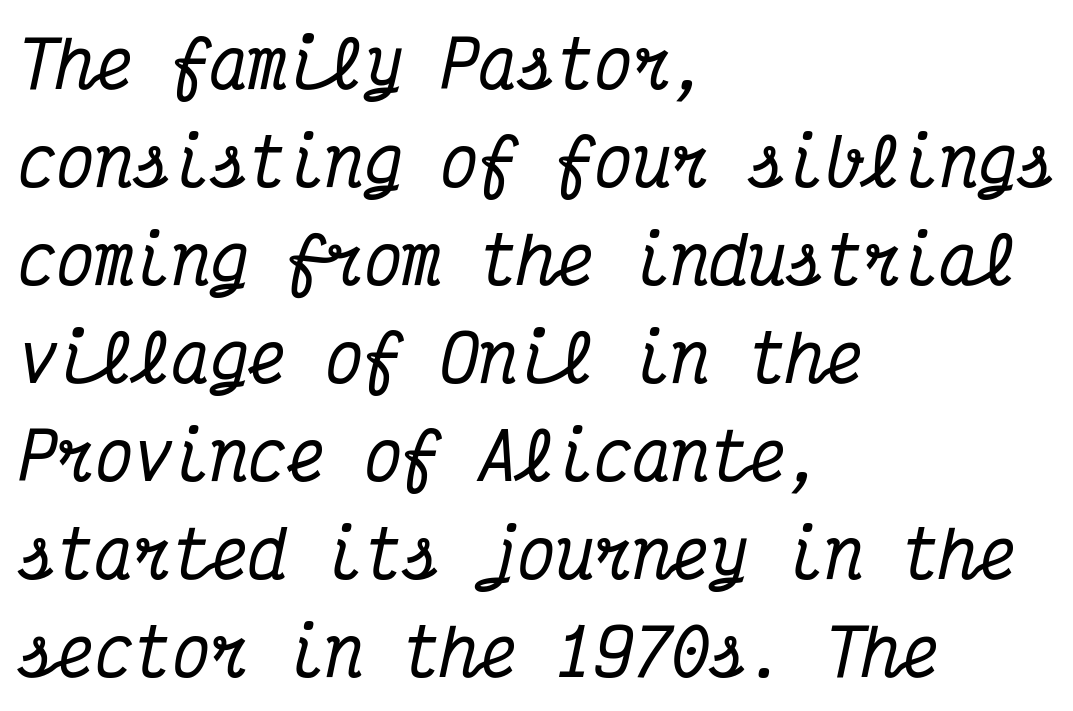
Q: Is the text italic (slanted)? A: Yes, it leans right by about 12 degrees.
Q: Is the typeface a serif or a sans-serif typeface? A: Serif.
Q: Is the text underlined? A: No.
Q: How is the paragraph aligned? A: Left-aligned.
Q: Is the spacing between letters normal or unusually wide? A: Normal.
Q: Is the spacing between lines tight, normal or loose? A: Normal.
Q: Width (condensed, normal, or wide)? A: Condensed.
Q: Stroke contrast? A: Medium.
Q: x-height? A: Medium.
Q: Monospaced? A: Yes.
